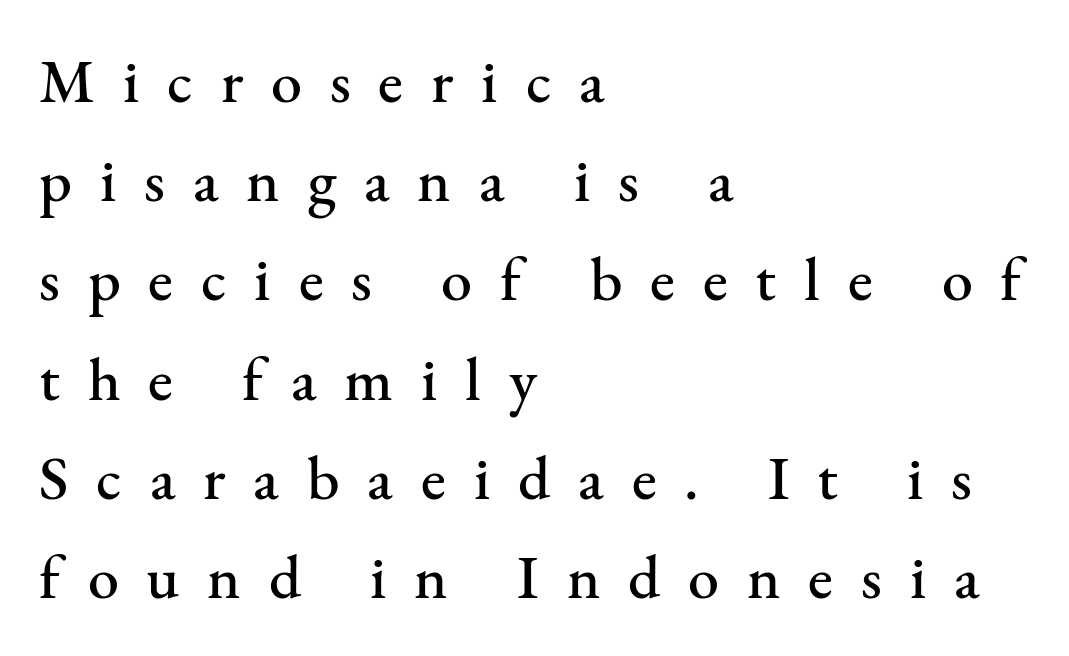
The image shows 62 px serif type, upright; set left-aligned, normal line spacing (1.6x), unusually wide letter spacing (+0.45 em), not underlined; medium stroke contrast and a small x-height.
